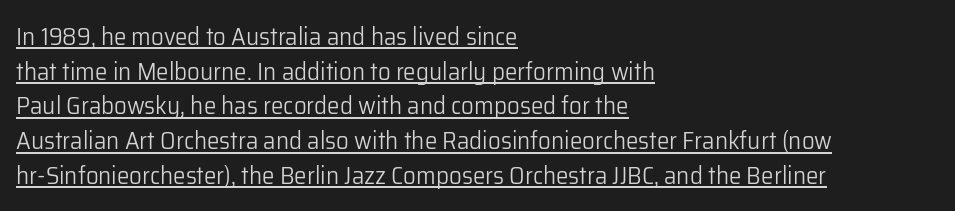
{"italic": "no", "bold": "no", "underline": "yes", "align": "left", "line_spacing": "normal", "line_spacing_ratio": 1.39, "letter_spacing": "normal", "letter_spacing_em": 0.0, "glyph_px": 25}
